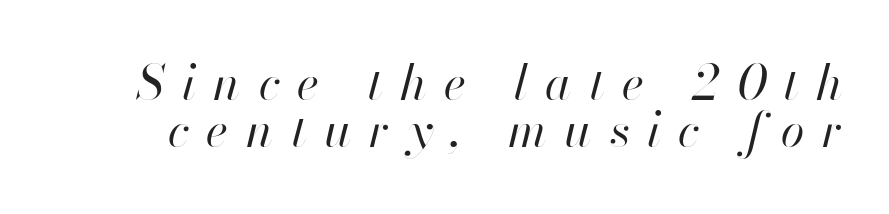
Q: Is the text bold? A: No.
Q: Is the text italic (slanted)? A: Yes, it leans right by about 13 degrees.
Q: Is the text underlined? A: No.
Q: Is the spacing between letters normal or unusually wide? A: Unusually wide.
Q: Is the spacing between lines tight, normal or loose? A: Tight.
Q: Width (condensed, normal, or wide)? A: Normal.
Q: Stroke contrast? A: High.
Q: x-height? A: Small.
Q: Monospaced? A: No.
